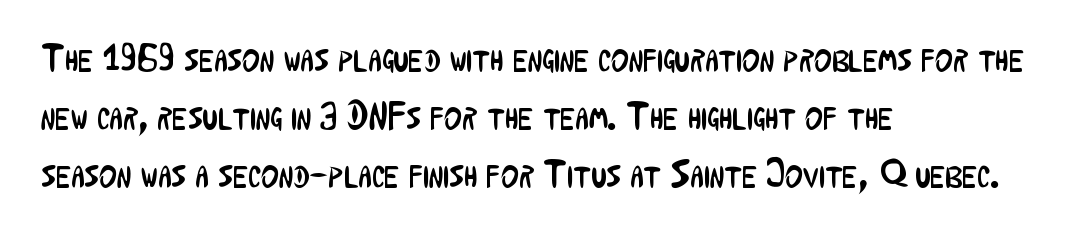
The font family rendered here belongs to the sans-serif group. Any mark beneath the type? The region is blank. The typesetter chose a ragged-right arrangement here. The passage shown is not bold in any degree. Does the lettering tilt? It doesn't — this is upright.
